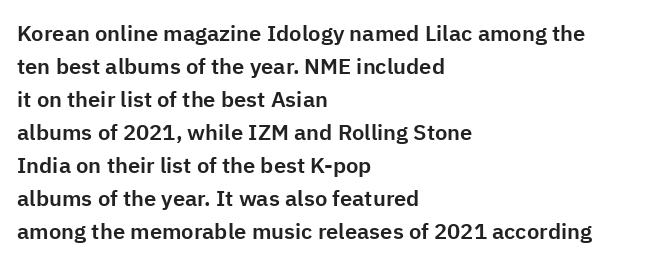
The image shows 22 px text type, upright; set left-aligned, normal line spacing (1.5x), normal letter spacing, not underlined.
